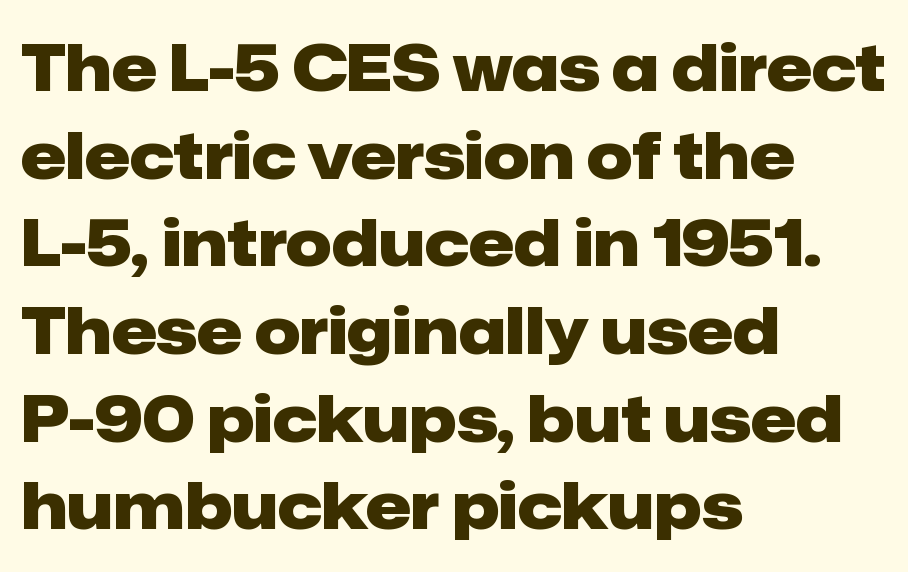
{"serif": "no", "italic": "no", "bold": "yes", "weight": "heavy", "width": "normal", "stroke_contrast": "low", "x_height": "medium", "monospaced": "no", "underline": "no", "align": "left", "line_spacing": "normal", "line_spacing_ratio": 1.37, "letter_spacing": "normal", "letter_spacing_em": 0.0, "glyph_px": 64}
